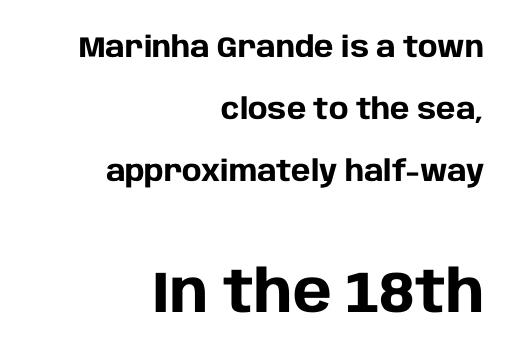
The image shows 58 px heavy sans-serif type, upright; set right-aligned, loose line spacing (2.13x), normal letter spacing, not underlined; the second (bottom) block is 2.0x larger; low stroke contrast and a large x-height.
